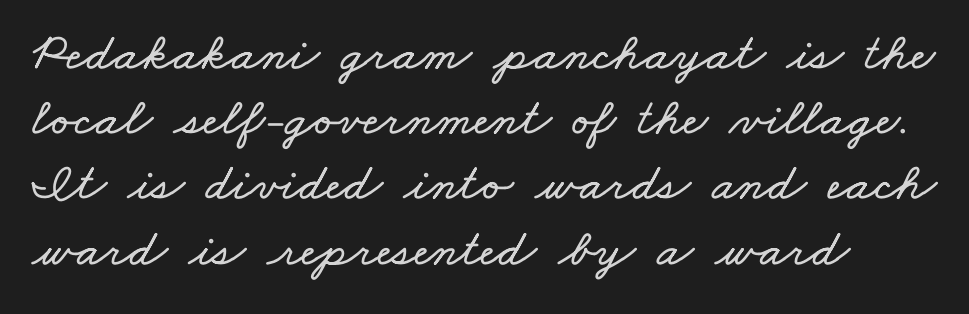
Is the letter spacing exaggerated? No — it looks like the ordinary default. Underline: absent. You could not count columns in this text — the font is proportionally spaced.
